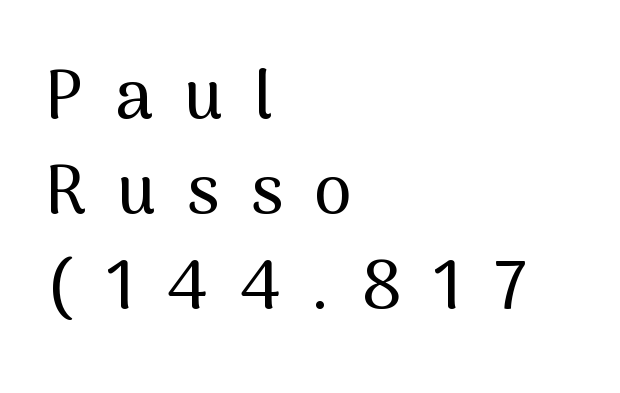
A roman cut, with each character standing at attention. The zone under the glyphs is completely vacant. These lines are rendered in a variable-pitch font. In terms of letterspacing, this is a distinctly airy, spread setting.
